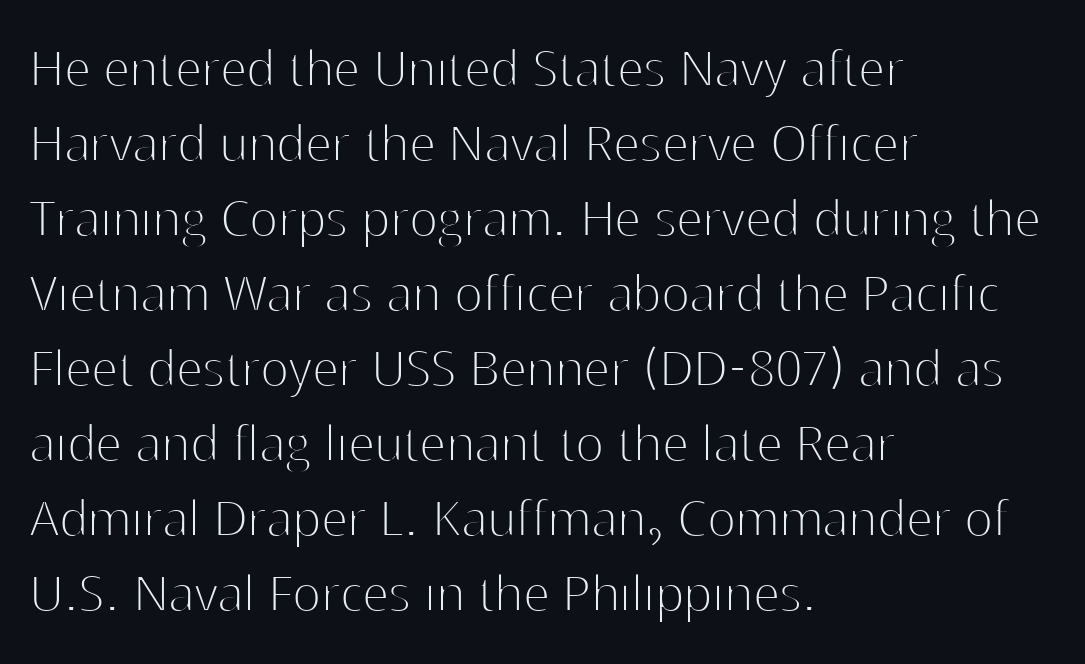
The image shows 60 px thin sans-serif type, upright; set left-aligned, normal line spacing (1.25x), normal letter spacing, not underlined; high stroke contrast and a medium x-height.
